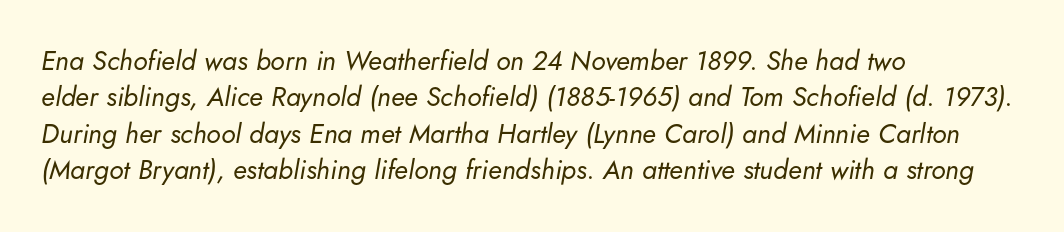
{"italic": "yes", "lean": "right", "slant_degrees": 5, "bold": "no", "underline": "no", "align": "left", "line_spacing": "normal", "line_spacing_ratio": 1.35, "letter_spacing": "normal", "letter_spacing_em": 0.0, "glyph_px": 27}
